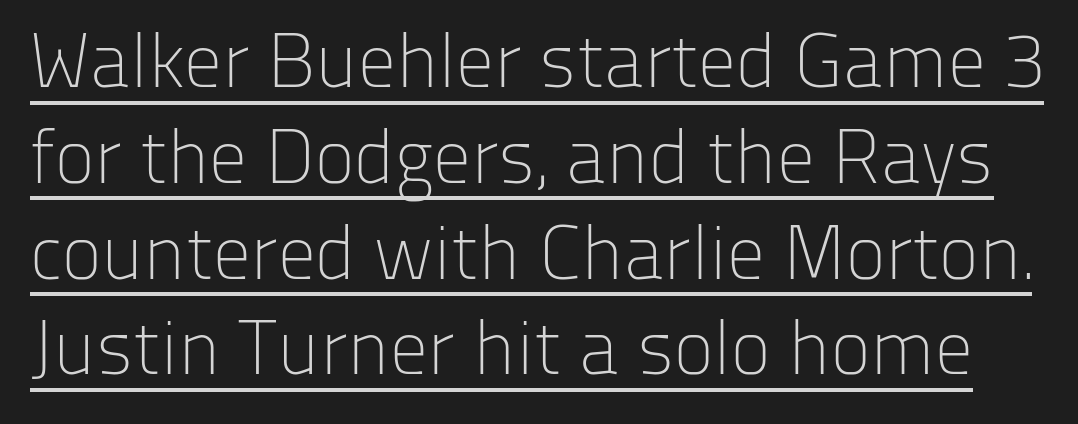
Q: Is the text bold? A: No.
Q: Is the text italic (slanted)? A: No, it is upright.
Q: Is the typeface a serif or a sans-serif typeface? A: Sans-serif.
Q: Is the text underlined? A: Yes.
Q: Is the spacing between letters normal or unusually wide? A: Normal.
Q: Is the spacing between lines tight, normal or loose? A: Normal.
Q: Width (condensed, normal, or wide)? A: Normal.
Q: Stroke contrast? A: Low.
Q: x-height? A: Medium.
Q: Monospaced? A: No.
